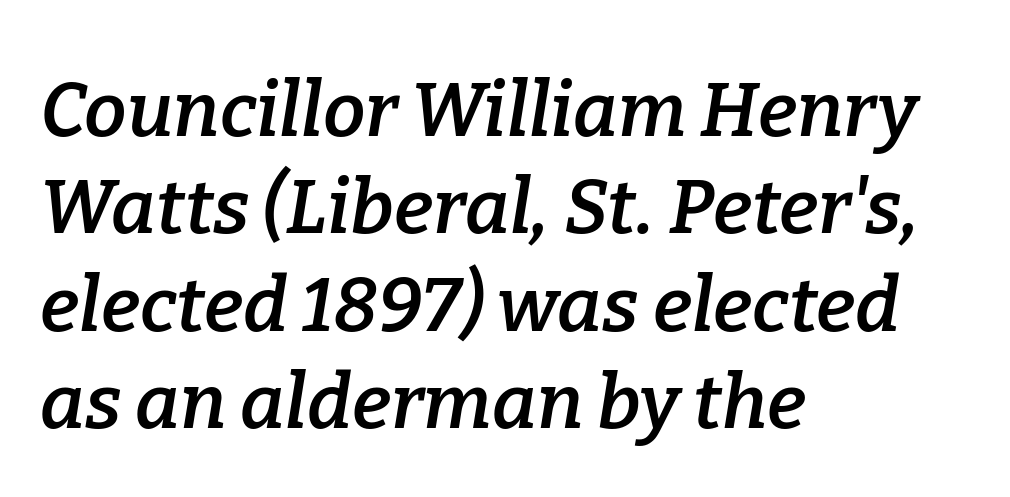
The image shows 76 px semibold serif type, italic (leaning right); set left-aligned, normal line spacing (1.28x), normal letter spacing, not underlined; low stroke contrast and a medium x-height.
